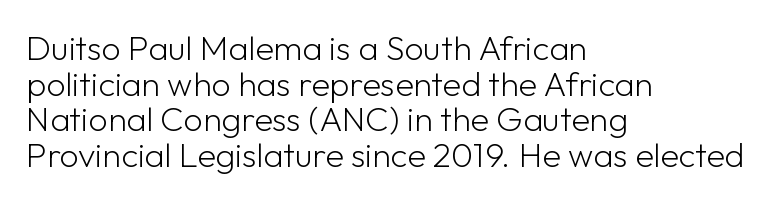
This sample trades vertical openness for compactness between lines. I'd call this a sans setting — the letters go barefoot. The weight tops out at a normal text grade. The strip under each line holds only bare page. Do the characters align in a grid? No, the font is proportional.
